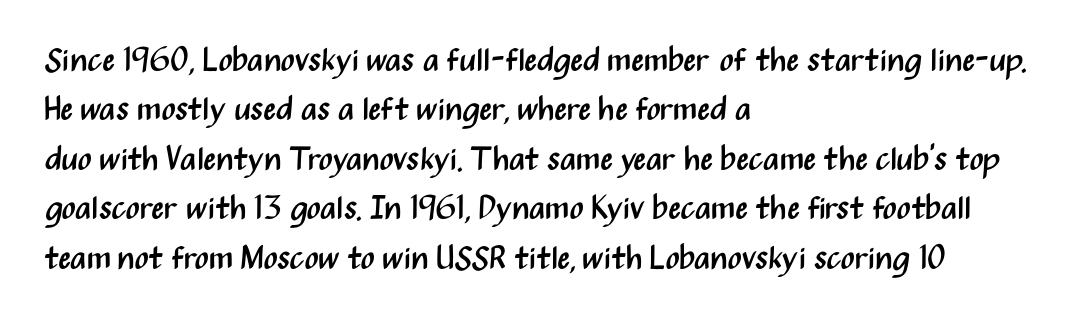
Italic? Not at all — the glyphs are vertical. No word sits above an underline. In CSS terms this would be text-align: left. The line texture is even and compact thanks to regular tracking. The typesetting does not lean heavy: it is not bold.
